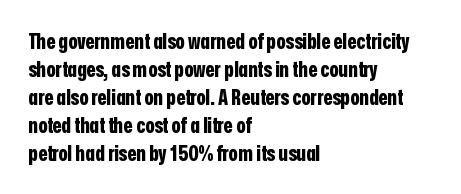
{"italic": "no", "bold": "yes", "underline": "no", "align": "left", "line_spacing": "normal", "line_spacing_ratio": 1.33, "letter_spacing": "normal", "letter_spacing_em": 0.0, "glyph_px": 21}
